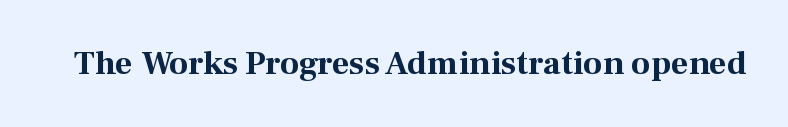
Here the designer chose a conventional face with non-uniform glyph widths. This sample uses an upright cut, with every glyph sitting square on the baseline. Just letters on the line, the space beneath them empty. The font family rendered here belongs to the serif group. Letter spacing: default. The font is running at its bold setting.
